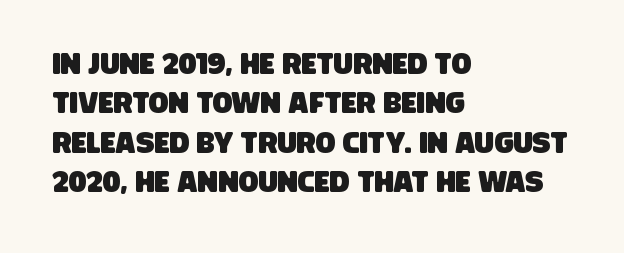
Q: Is the typeface a serif or a sans-serif typeface? A: Sans-serif.
Q: Is the text underlined? A: No.
Q: How is the paragraph aligned? A: Left-aligned.
Q: Is the spacing between letters normal or unusually wide? A: Normal.
Q: Is the spacing between lines tight, normal or loose? A: Normal.
Q: Width (condensed, normal, or wide)? A: Condensed.
Q: Stroke contrast? A: Low.
Q: x-height? A: Large.
Q: Monospaced? A: No.
